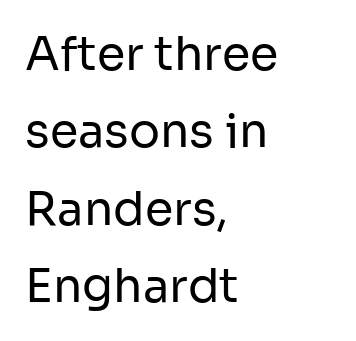
Q: Is the text bold? A: No.
Q: Is the text italic (slanted)? A: No, it is upright.
Q: Is the typeface a serif or a sans-serif typeface? A: Sans-serif.
Q: Is the text underlined? A: No.
Q: How is the paragraph aligned? A: Left-aligned.
Q: Is the spacing between letters normal or unusually wide? A: Normal.
Q: Is the spacing between lines tight, normal or loose? A: Normal.
Q: Width (condensed, normal, or wide)? A: Normal.
Q: Stroke contrast? A: Low.
Q: x-height? A: Medium.
Q: Monospaced? A: No.
